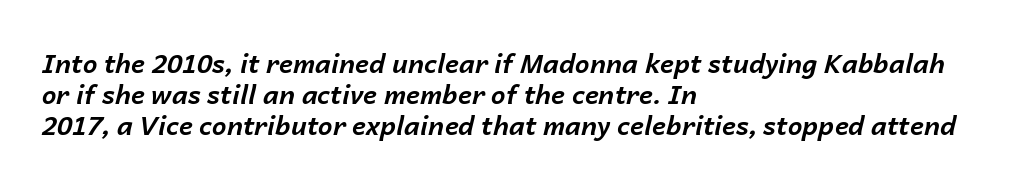
Compared with typical body copy, the letter spacing here is the same. Unmarked baselines from the first word to the last. The paragraph has a hard left edge and a soft right edge. There's an unmistakable incline to the writing here. Weight check: bold — yes, fully.
